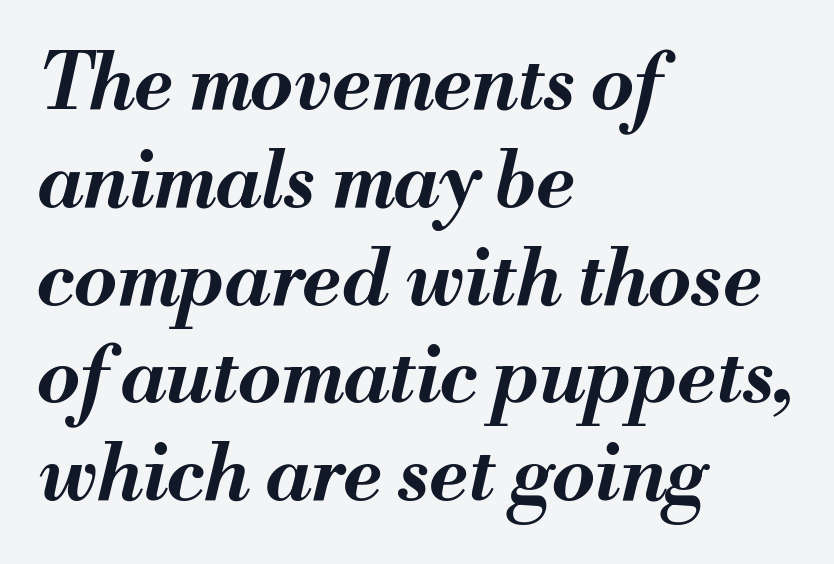
These lines stack with their left ends in a neat column. How would I describe the line gaps? Plain and ordinary. Emphasis by weight is at full strength: bold. Looks like regular typesetting: each glyph gets only the width it needs. Type without underlining.
